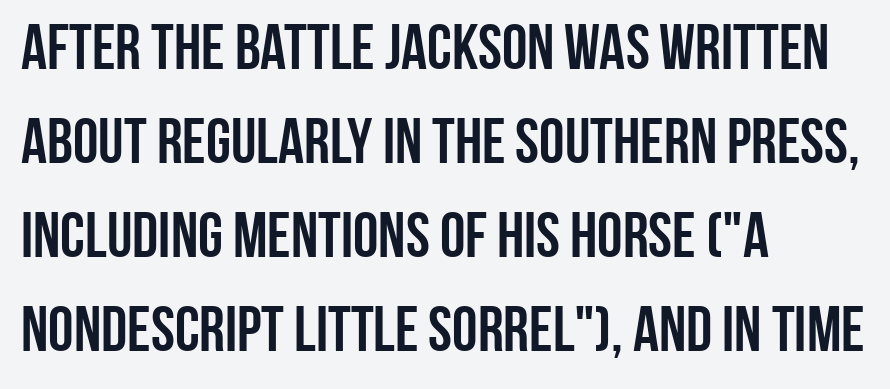
{"serif": "no", "italic": "no", "bold": "yes", "weight": "semibold", "width": "condensed", "stroke_contrast": "low", "x_height": "large", "monospaced": "no", "underline": "no", "align": "left", "line_spacing": "normal", "line_spacing_ratio": 1.47, "letter_spacing": "normal", "letter_spacing_em": 0.0, "glyph_px": 64}
